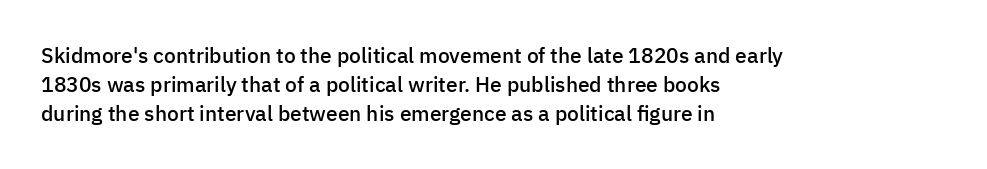
Q: Is the text bold? A: Semi-bold.
Q: Is the text italic (slanted)? A: No, it is upright.
Q: Is the text underlined? A: No.
Q: How is the paragraph aligned? A: Left-aligned.
Q: Is the spacing between letters normal or unusually wide? A: Normal.
Q: Is the spacing between lines tight, normal or loose? A: Normal.
